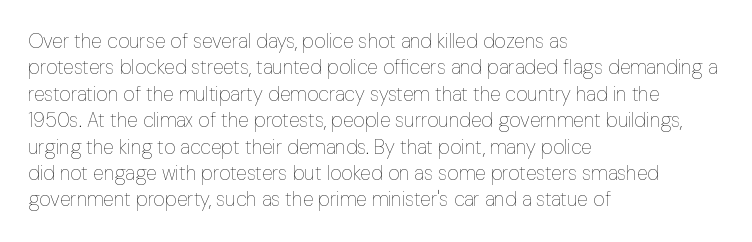
The image shows 20 px text type, upright; set left-aligned, normal line spacing (1.32x), normal letter spacing, not underlined.
